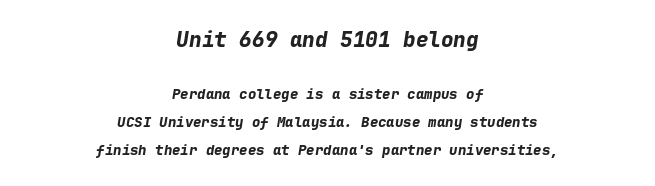
{"italic": "yes", "lean": "right", "slant_degrees": 9, "bold": "yes", "underline": "no", "align": "center", "line_spacing": "loose", "line_spacing_ratio": 2.01, "letter_spacing": "normal", "letter_spacing_em": 0.0, "larger_block": "first", "size_ratio": 1.5, "glyph_px": 21}
